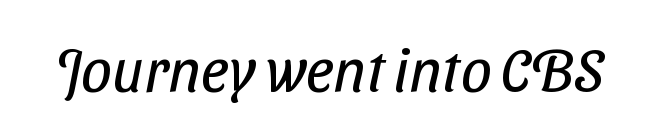
The image shows 61 px regular-weight, condensed sans-serif type; set normal letter spacing, not underlined; low stroke contrast and a medium x-height.
